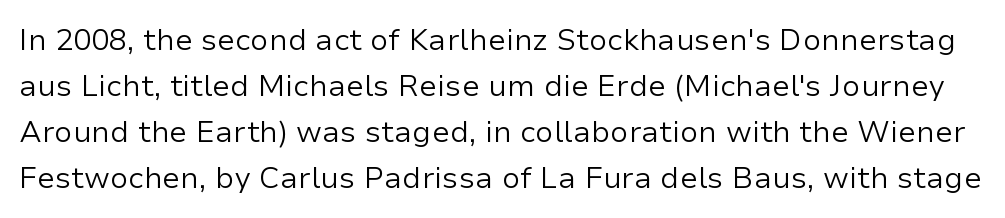
The image shows 30 px regular-weight sans-serif type, upright; set normal line spacing (1.53x), normal letter spacing, not underlined; low stroke contrast and a medium x-height.
